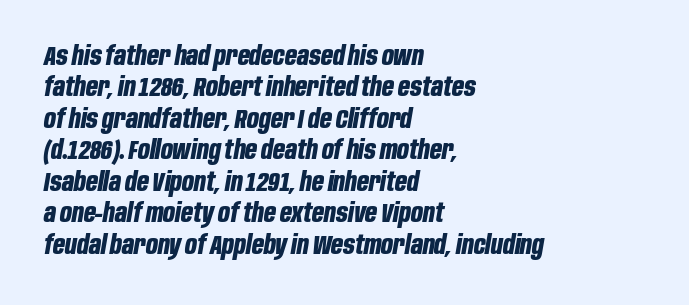
There is no visible air inserted between adjacent glyphs. I'd describe the lettering as bold — thick and assertive. Descender tails drop into unmarked territory. Compared with a centered layout, this one pins lines to the left instead.
